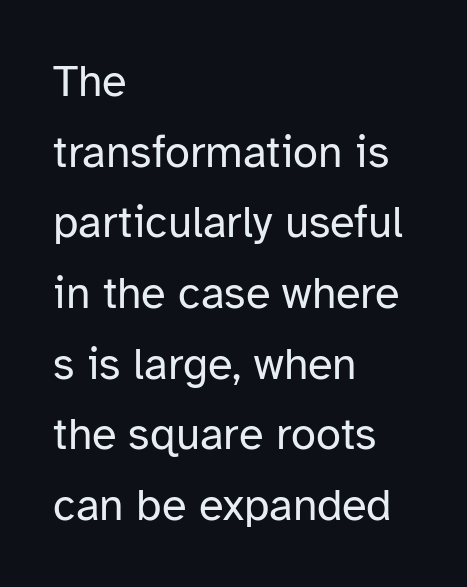
Normally led — the rows are evenly, conventionally spaced. No chunkiness to these letters — they're not bold. Quick note: not italic, upright. Plain, unruled lines of type.
